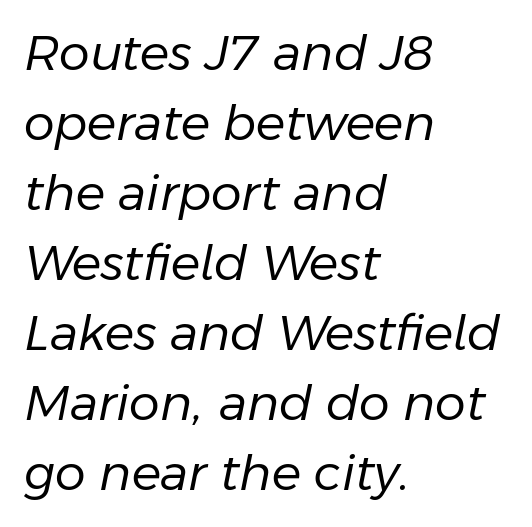
Every row of glyphs begins at an identical x-position on the left. No extra ink here — the face is not bold. Characters are canted at an angle relative to the baseline's perpendicular. Each row of text sits above clean, open space. Think of a printed novel: that variable character pitch is what you see here.
